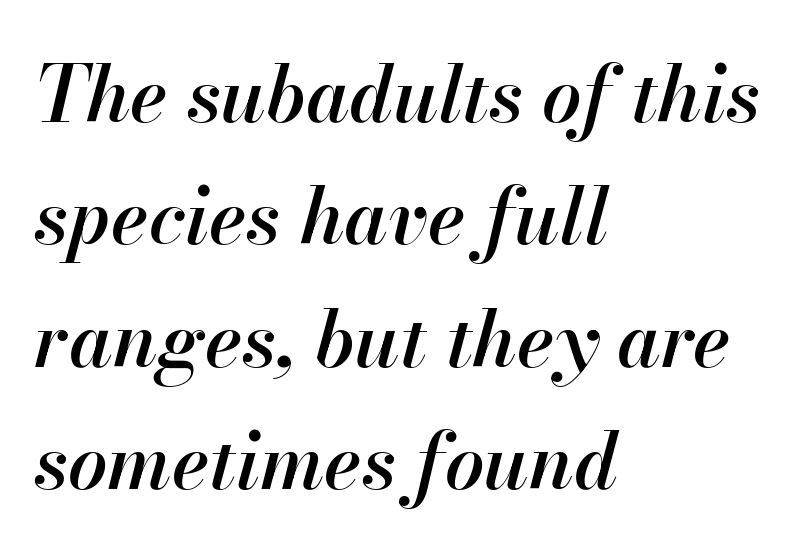
The image shows 78 px semibold type, italic (leaning right); set left-aligned, normal line spacing (1.57x), normal letter spacing, not underlined; high stroke contrast and a small x-height.
